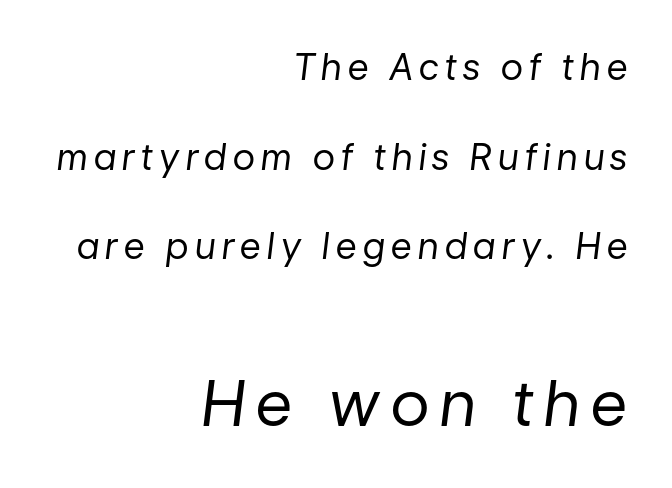
Q: Is the text bold? A: No.
Q: Is the text italic (slanted)? A: Yes, it leans right by about 7 degrees.
Q: Is the text underlined? A: No.
Q: How is the paragraph aligned? A: Right-aligned.
Q: Is the spacing between lines tight, normal or loose? A: Loose.
Q: Which block of text is set in a larger size, the first (top) or the second (bottom)? A: The second (bottom) one.
Q: Width (condensed, normal, or wide)? A: Normal.
Q: Stroke contrast? A: Low.
Q: x-height? A: Medium.
Q: Monospaced? A: No.
